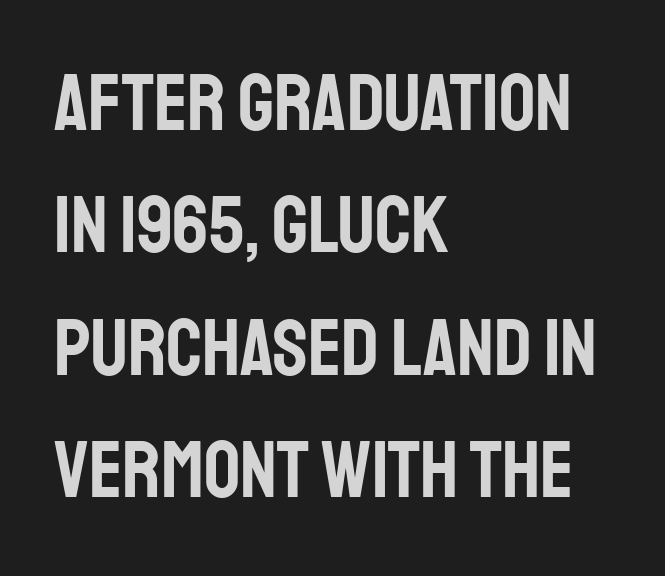
{"serif": "no", "italic": "no", "width": "condensed", "stroke_contrast": "low", "x_height": "large", "monospaced": "no", "underline": "no", "align": "left", "line_spacing": "normal", "line_spacing_ratio": 1.53, "letter_spacing": "normal", "letter_spacing_em": 0.0, "glyph_px": 80}
